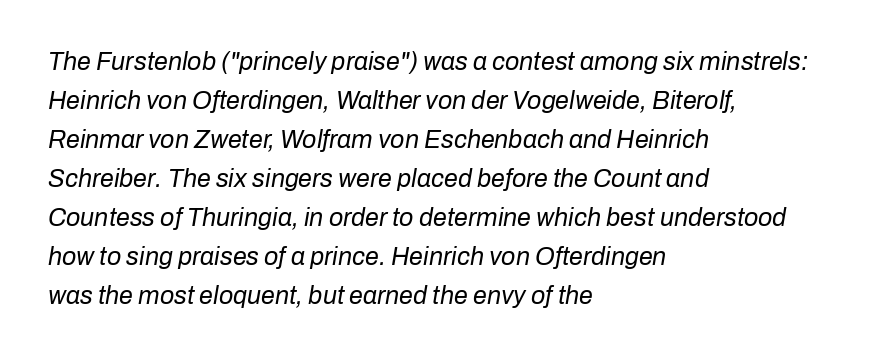
A clean baseline with only descenders dipping below it. Slant detected: the letters are inclined. The setting favours the left margin, as ordinary paragraphs usually do. How are the letters spaced? Ordinarily, with no added tracking. The passage shown is not bold in any degree.
